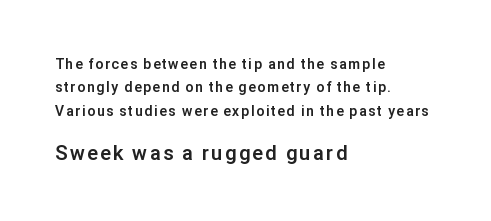
The image shows 20 px bold type, upright; set left-aligned, normal line spacing (1.67x), not underlined; the second (bottom) block is 1.43x larger.
